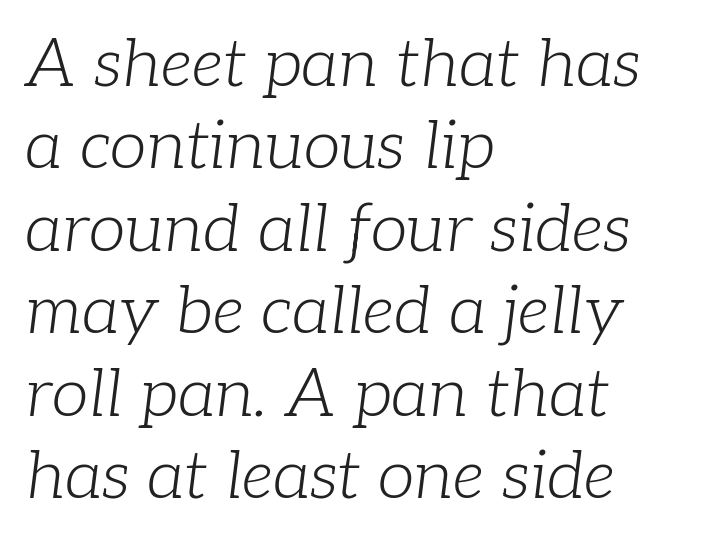
Nobody drew a line under any word here. Note the varied advance widths — an 'i' is clearly narrower than an 'm'. Stems here are at most as thick as an everyday book face. Each line starts at the same left margin while the right side varies. Is this a sans? No — the strokes have serifs.
